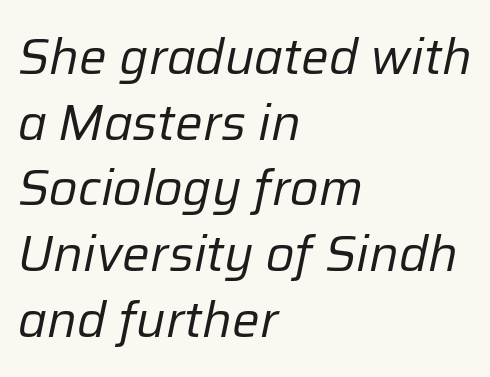
The image shows 49 px regular-weight type, italic (leaning right); set left-aligned, normal line spacing (1.34x), normal letter spacing, not underlined; low stroke contrast and a medium x-height.
